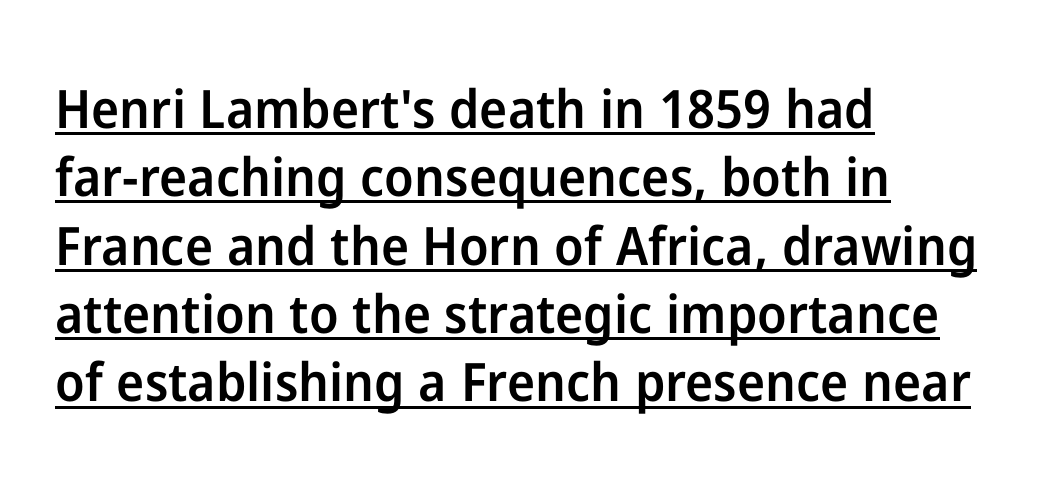
The image shows 53 px semibold sans-serif type, upright; set left-aligned, normal line spacing (1.29x), normal letter spacing, underlined; low stroke contrast and a medium x-height.
